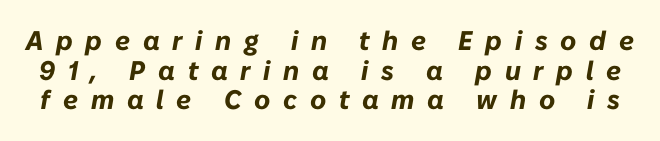
Spacing between characters has been opened up far beyond the box default. Stroke thickness is high; the sample reads as a true bold. The letters are slanted; this is an italic face. Closely set lines give the paragraph a compact silhouette. The glyphs are unaccompanied by any horizontal stroke below them.
